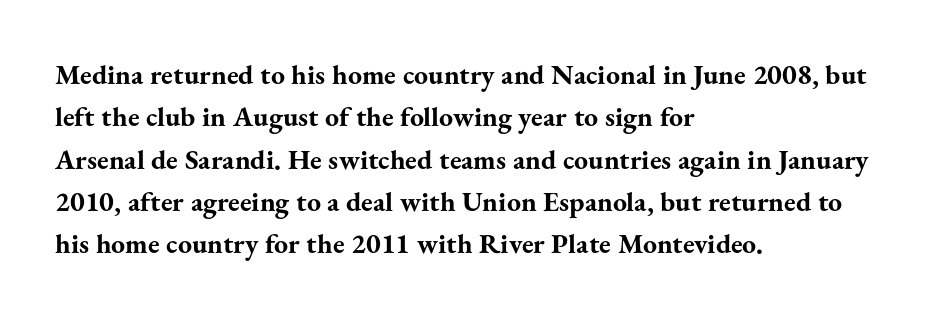
Q: Is the text bold? A: Yes.
Q: Is the text italic (slanted)? A: No, it is upright.
Q: Is the typeface a serif or a sans-serif typeface? A: Serif.
Q: Is the text underlined? A: No.
Q: How is the paragraph aligned? A: Left-aligned.
Q: Is the spacing between letters normal or unusually wide? A: Normal.
Q: Is the spacing between lines tight, normal or loose? A: Normal.
Q: Width (condensed, normal, or wide)? A: Normal.
Q: Stroke contrast? A: Medium.
Q: x-height? A: Small.
Q: Monospaced? A: No.
